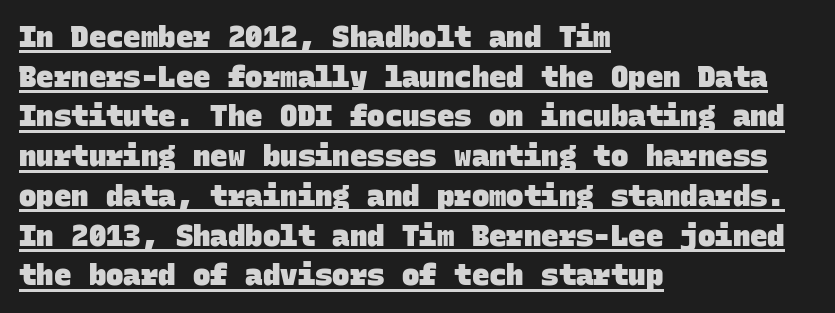
The image shows 29 px heavy sans-serif type, monospaced; set left-aligned, normal line spacing (1.37x), normal letter spacing, underlined; low stroke contrast and a large x-height.
